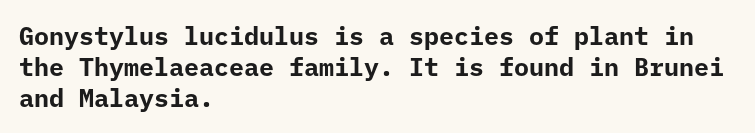
The image shows 25 px bold type, upright; set left-aligned, line spacing 1.24x, normal letter spacing, not underlined.
